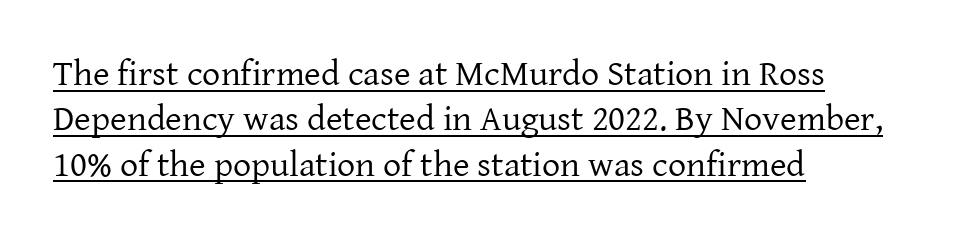
Q: Is the text bold? A: No.
Q: Is the text italic (slanted)? A: No, it is upright.
Q: Is the typeface a serif or a sans-serif typeface? A: Serif.
Q: Is the text underlined? A: Yes.
Q: How is the paragraph aligned? A: Left-aligned.
Q: Is the spacing between letters normal or unusually wide? A: Normal.
Q: Is the spacing between lines tight, normal or loose? A: Normal.
Q: Width (condensed, normal, or wide)? A: Normal.
Q: Stroke contrast? A: Low.
Q: x-height? A: Medium.
Q: Monospaced? A: No.
